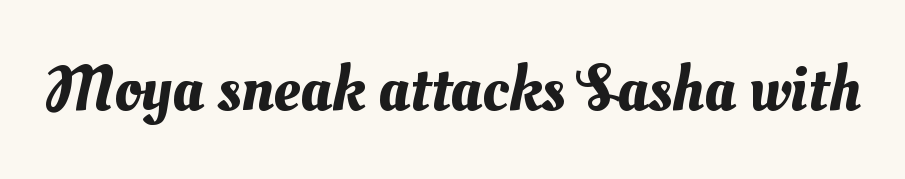
{"width": "normal", "stroke_contrast": "medium", "x_height": "small", "monospaced": "no", "underline": "no", "letter_spacing": "normal", "letter_spacing_em": 0.0, "glyph_px": 66}
